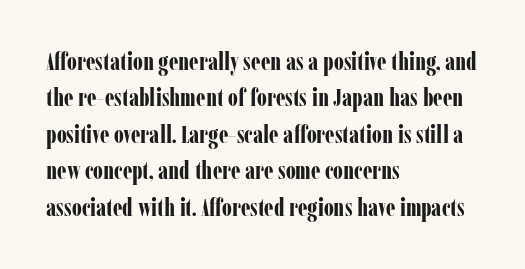
Q: Is the text bold? A: Yes.
Q: Is the text italic (slanted)? A: No, it is upright.
Q: Is the text underlined? A: No.
Q: How is the paragraph aligned? A: Left-aligned.
Q: Is the spacing between letters normal or unusually wide? A: Normal.
Q: Is the spacing between lines tight, normal or loose? A: Normal.
